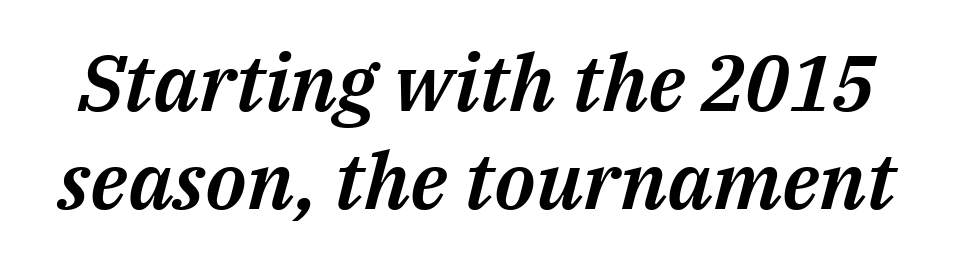
The image shows 79 px text type, italic (leaning right); set line spacing 1.24x, normal letter spacing, not underlined; medium stroke contrast and a medium x-height.
